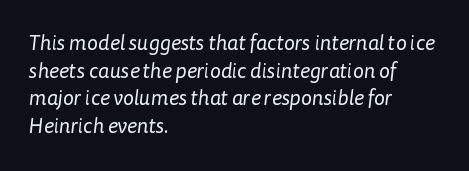
No extra ink here — the face is not bold. Honestly, there is no underline to notice here at all. In terms of letterspacing, this is plain default setting. Is there much room between lines? A standard amount, neither cramped nor airy.
